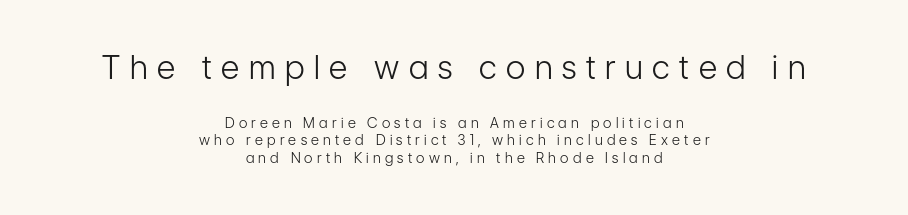
Q: Is the text bold? A: No.
Q: Is the text italic (slanted)? A: No, it is upright.
Q: Is the typeface a serif or a sans-serif typeface? A: Sans-serif.
Q: Is the text underlined? A: No.
Q: How is the paragraph aligned? A: Centered.
Q: Is the spacing between letters normal or unusually wide? A: Unusually wide.
Q: Is the spacing between lines tight, normal or loose? A: Normal.
Q: Which block of text is set in a larger size, the first (top) or the second (bottom)? A: The first (top) one.
Q: Width (condensed, normal, or wide)? A: Condensed.
Q: Stroke contrast? A: Low.
Q: x-height? A: Medium.
Q: Monospaced? A: No.
